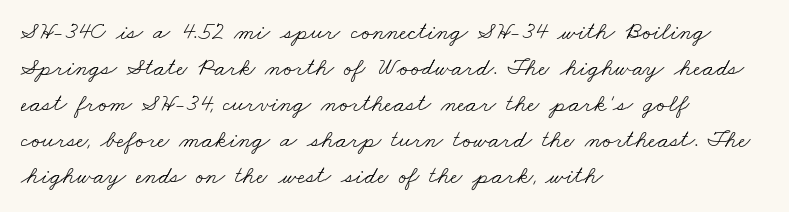
The image shows 25 px text type; set left-aligned, normal line spacing (1.44x), normal letter spacing, not underlined.
